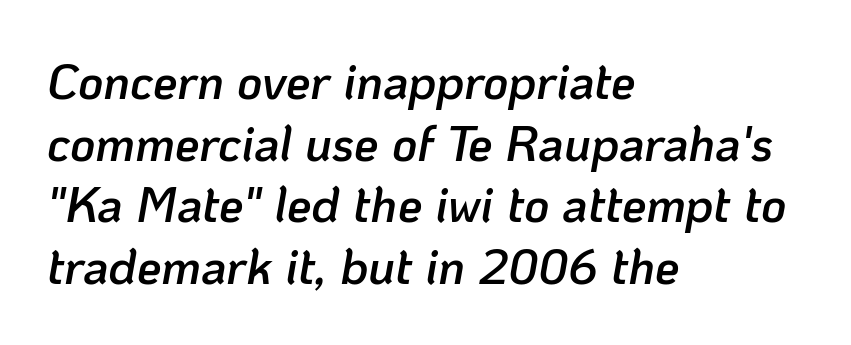
What stands out about the letter spacing? Nothing — it is the standard amount. Casual observation: everything's shoved over to the left. Summary of vertical rhythm: regular, with standard interline spacing. Note the varied advance widths — an 'i' is clearly narrower than an 'm'. Unmarked baselines from the first word to the last. The specimen reads as italic at a glance.
